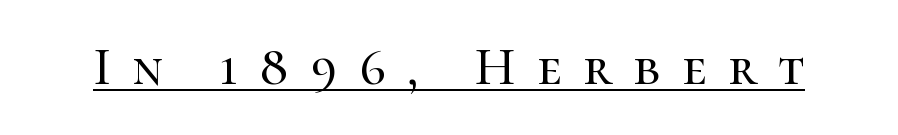
{"serif": "yes", "italic": "no", "width": "normal", "stroke_contrast": "high", "x_height": "medium", "monospaced": "no", "underline": "yes", "letter_spacing": "wide", "letter_spacing_em": 0.41, "glyph_px": 53}
